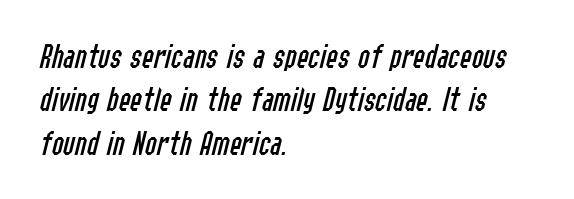
A light-to-regular cut is what we see here. The text block is weighted toward the left margin, trailing off unevenly rightward. The face used here is rendered with its standard letterfit. The lettering tilts uniformly, giving the passage an italic look.
